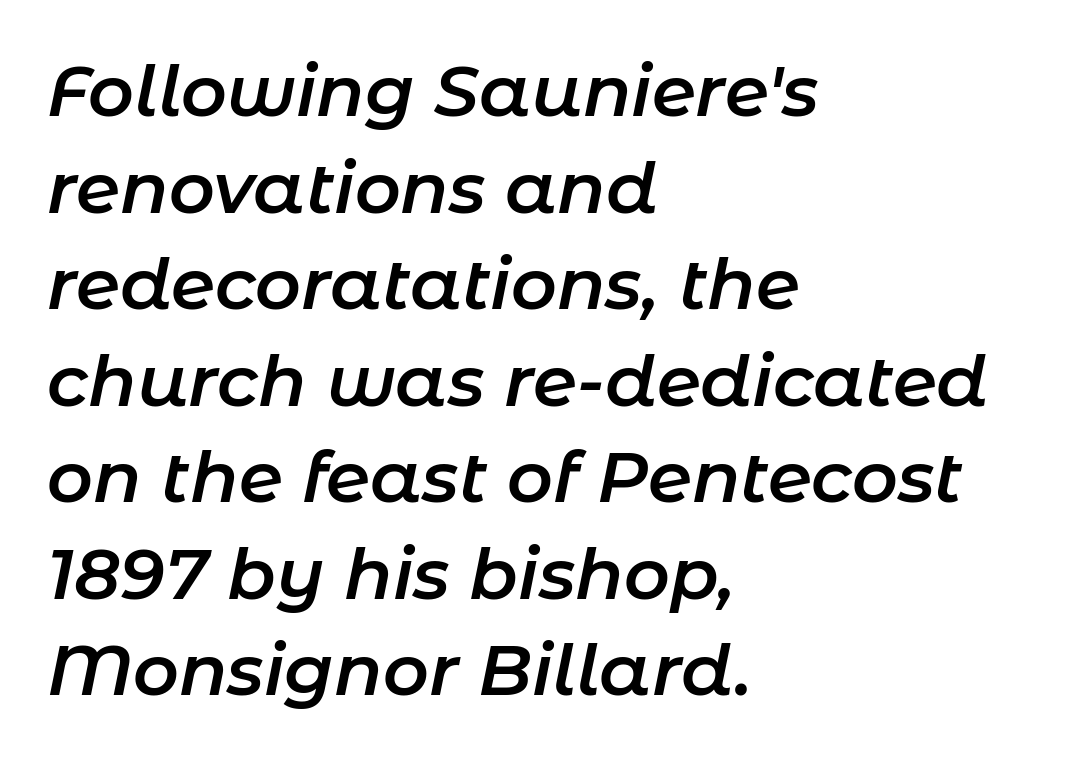
The image shows 71 px semibold type, italic (leaning right); set left-aligned, normal line spacing (1.36x), normal letter spacing, not underlined; low stroke contrast and a medium x-height.
